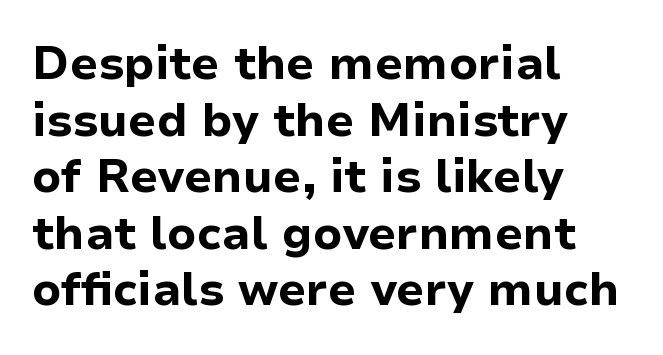
Q: Is the text bold? A: Yes.
Q: Is the text italic (slanted)? A: No, it is upright.
Q: Is the typeface a serif or a sans-serif typeface? A: Sans-serif.
Q: Is the text underlined? A: No.
Q: How is the paragraph aligned? A: Left-aligned.
Q: Is the spacing between letters normal or unusually wide? A: Normal.
Q: Width (condensed, normal, or wide)? A: Normal.
Q: Stroke contrast? A: Low.
Q: x-height? A: Medium.
Q: Monospaced? A: No.
